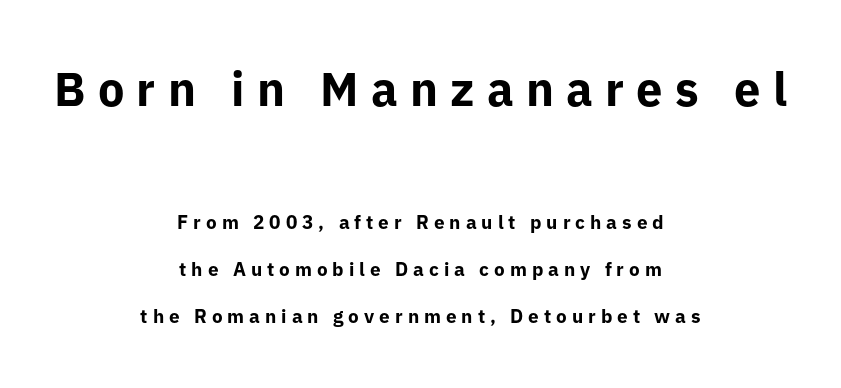
Q: Is the text bold? A: Yes.
Q: Is the text italic (slanted)? A: No, it is upright.
Q: Is the typeface a serif or a sans-serif typeface? A: Sans-serif.
Q: Is the text underlined? A: No.
Q: How is the paragraph aligned? A: Centered.
Q: Is the spacing between letters normal or unusually wide? A: Unusually wide.
Q: Is the spacing between lines tight, normal or loose? A: Loose.
Q: Which block of text is set in a larger size, the first (top) or the second (bottom)? A: The first (top) one.
Q: Width (condensed, normal, or wide)? A: Normal.
Q: Stroke contrast? A: Low.
Q: x-height? A: Medium.
Q: Monospaced? A: No.
